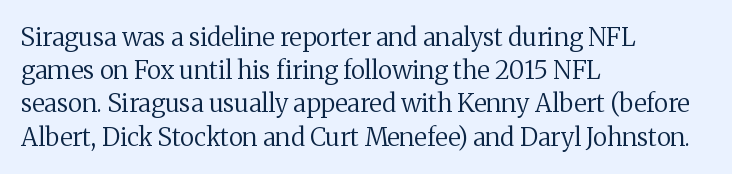
The image shows 25 px text type, upright; set left-aligned, normal line spacing (1.33x), normal letter spacing, not underlined.
